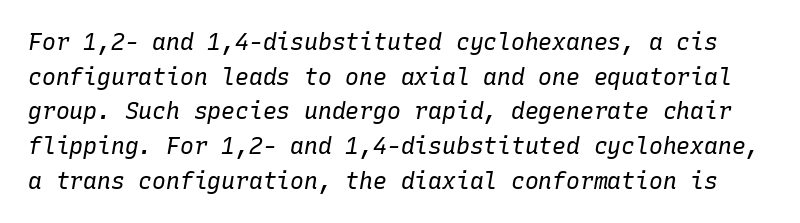
Q: Is the text bold? A: No.
Q: Is the text italic (slanted)? A: Yes, it leans right by about 10 degrees.
Q: Is the text underlined? A: No.
Q: Is the spacing between letters normal or unusually wide? A: Normal.
Q: Is the spacing between lines tight, normal or loose? A: Normal.
